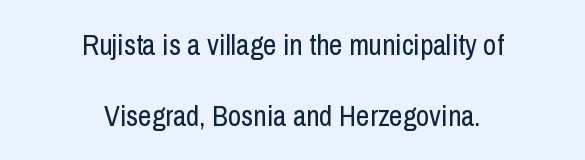
Stroke mass is kept to a normal reading level or below. In CSS terms this would be text-align: center. Is the letter spacing exaggerated? No — it looks like the ordinary default. Does the type have serifs? No, each stem ends abruptly. The strip under each line holds only bare page. Compared with typical paragraphs, the rows here are farther apart.
